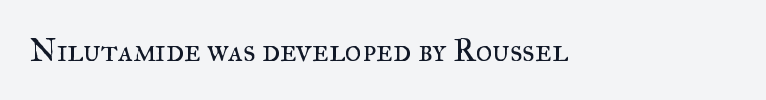
The image shows 32 px regular-weight serif type, upright; set normal letter spacing, not underlined; medium stroke contrast and a small x-height.
